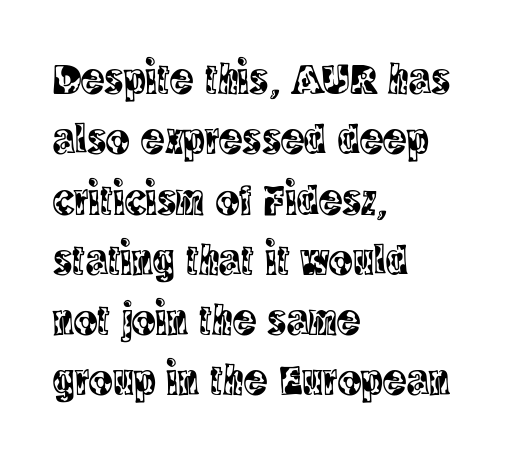
Q: Is the text italic (slanted)? A: No, it is upright.
Q: Is the typeface a serif or a sans-serif typeface? A: Serif.
Q: Is the text underlined? A: No.
Q: How is the paragraph aligned? A: Left-aligned.
Q: Is the spacing between letters normal or unusually wide? A: Normal.
Q: Is the spacing between lines tight, normal or loose? A: Normal.
Q: Width (condensed, normal, or wide)? A: Condensed.
Q: x-height? A: Large.
Q: Monospaced? A: No.
